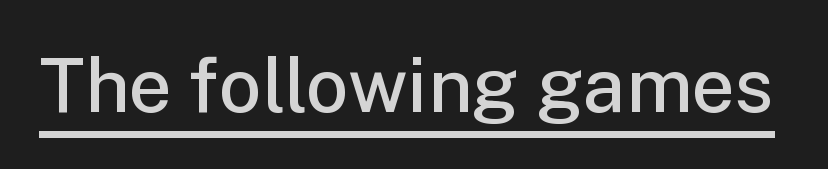
{"serif": "no", "italic": "no", "bold": "semi", "weight": "semibold", "width": "normal", "stroke_contrast": "low", "x_height": "medium", "monospaced": "no", "underline": "yes", "letter_spacing": "normal", "letter_spacing_em": 0.0, "glyph_px": 76}
